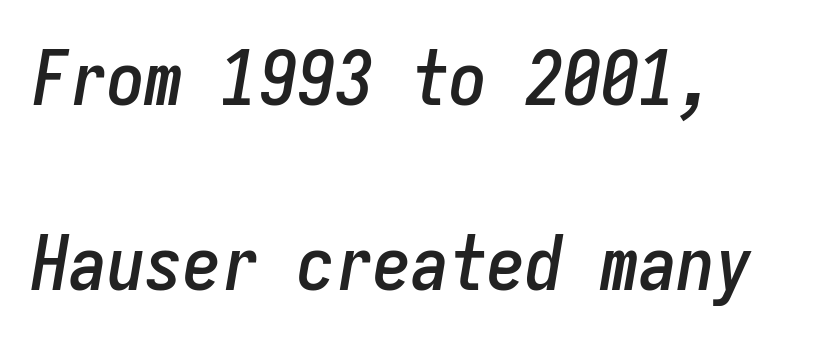
Q: Is the text italic (slanted)? A: Yes, it leans right by about 9 degrees.
Q: Is the text underlined? A: No.
Q: How is the paragraph aligned? A: Left-aligned.
Q: Is the spacing between letters normal or unusually wide? A: Normal.
Q: Is the spacing between lines tight, normal or loose? A: Loose.
Q: Width (condensed, normal, or wide)? A: Condensed.
Q: Stroke contrast? A: Low.
Q: x-height? A: Medium.
Q: Monospaced? A: Yes.
